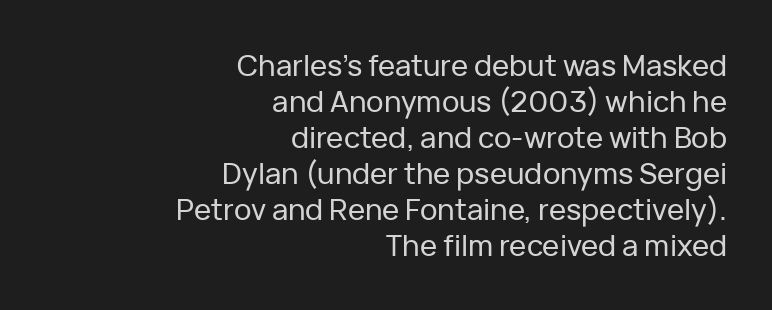
The image shows 29 px sans-serif type, upright; set right-aligned, line spacing 1.24x, normal letter spacing, not underlined; low stroke contrast and a medium x-height.
